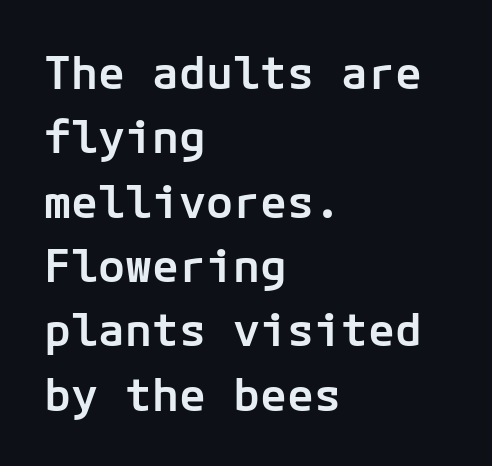
The image shows 45 px semibold sans-serif type, upright; set left-aligned, normal line spacing (1.43x), normal letter spacing, not underlined; low stroke contrast and a medium x-height.
